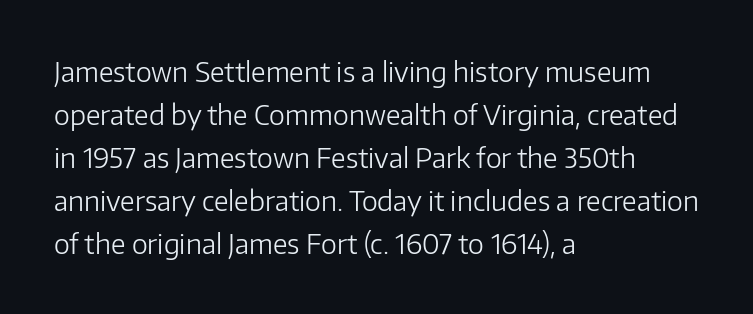
Line beginnings align vertically; line endings do not. Quick note: not italic, upright. No chunkiness to these letters — they're not bold. Default kerning and tracking; the words read as compact shapes.
